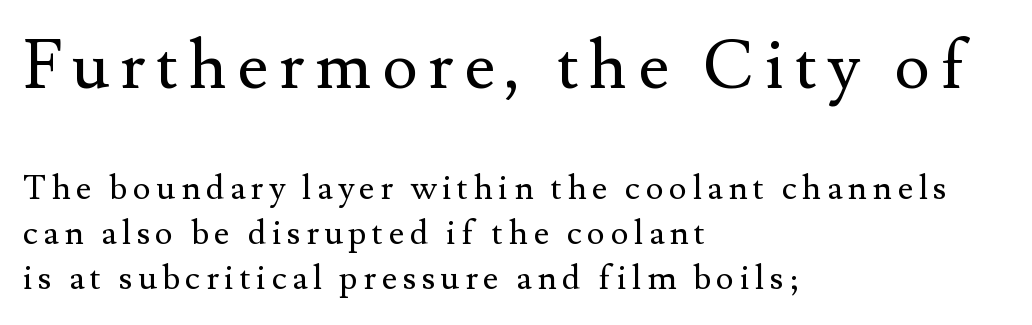
Q: Is the text bold? A: No.
Q: Is the text italic (slanted)? A: No, it is upright.
Q: Is the typeface a serif or a sans-serif typeface? A: Serif.
Q: Is the text underlined? A: No.
Q: How is the paragraph aligned? A: Left-aligned.
Q: Is the spacing between lines tight, normal or loose? A: Normal.
Q: Which block of text is set in a larger size, the first (top) or the second (bottom)? A: The first (top) one.
Q: Width (condensed, normal, or wide)? A: Normal.
Q: Stroke contrast? A: Medium.
Q: x-height? A: Small.
Q: Monospaced? A: No.
